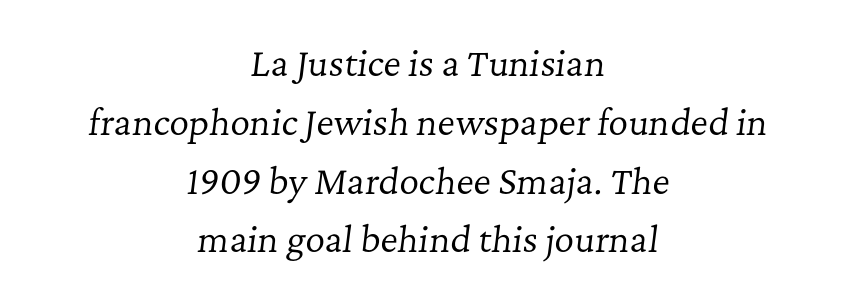
Q: Is the text bold? A: No.
Q: Is the text italic (slanted)? A: Yes, it leans right by about 7 degrees.
Q: Is the typeface a serif or a sans-serif typeface? A: Serif.
Q: Is the text underlined? A: No.
Q: How is the paragraph aligned? A: Centered.
Q: Is the spacing between letters normal or unusually wide? A: Normal.
Q: Width (condensed, normal, or wide)? A: Normal.
Q: Stroke contrast? A: Low.
Q: x-height? A: Medium.
Q: Monospaced? A: No.
